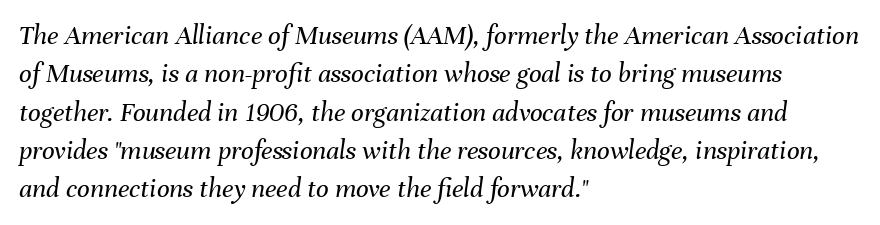
Q: Is the text bold? A: No.
Q: Is the text italic (slanted)? A: Yes, it leans right by about 8 degrees.
Q: Is the text underlined? A: No.
Q: How is the paragraph aligned? A: Left-aligned.
Q: Is the spacing between letters normal or unusually wide? A: Normal.
Q: Is the spacing between lines tight, normal or loose? A: Normal.
Q: Width (condensed, normal, or wide)? A: Normal.
Q: Stroke contrast? A: Medium.
Q: x-height? A: Medium.
Q: Monospaced? A: No.
